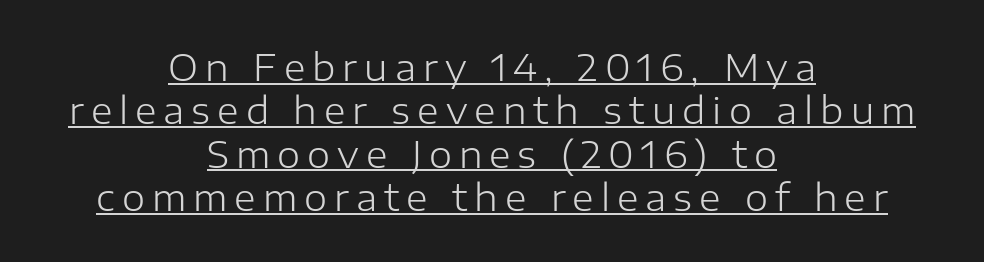
Do the characters align in a grid? No, the font is proportional. Does the copy run flush right? No — it is centered line by line. Think standard paragraph weight, or any step lighter than that. The characters display no serif detailing; their extremities are plain. Descenders here cross a horizontal rule under the line. The lettering stays uniformly vertical, giving the passage a roman look.
